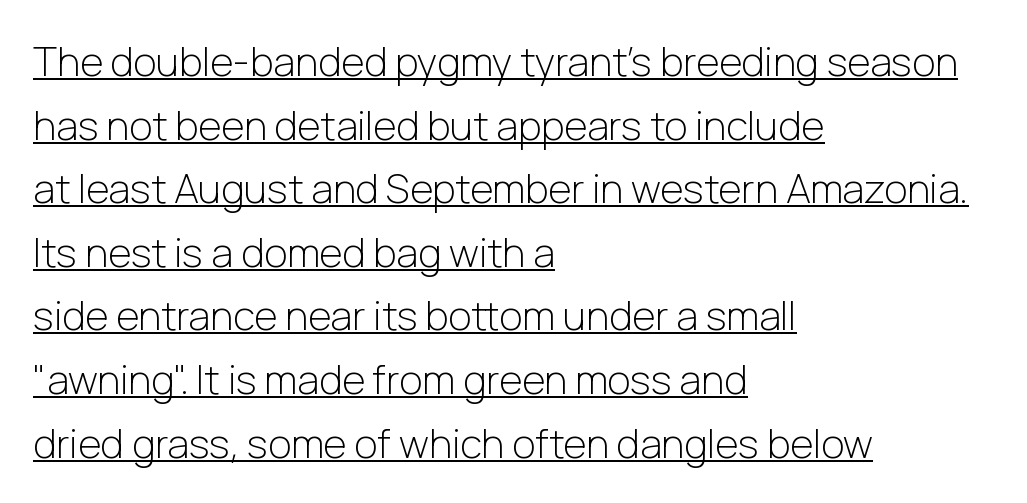
{"serif": "no", "italic": "no", "bold": "no", "weight": "light", "width": "normal", "stroke_contrast": "low", "x_height": "medium", "monospaced": "no", "underline": "yes", "align": "left", "line_spacing": "normal", "line_spacing_ratio": 1.59, "letter_spacing": "normal", "letter_spacing_em": 0.0, "glyph_px": 40}
